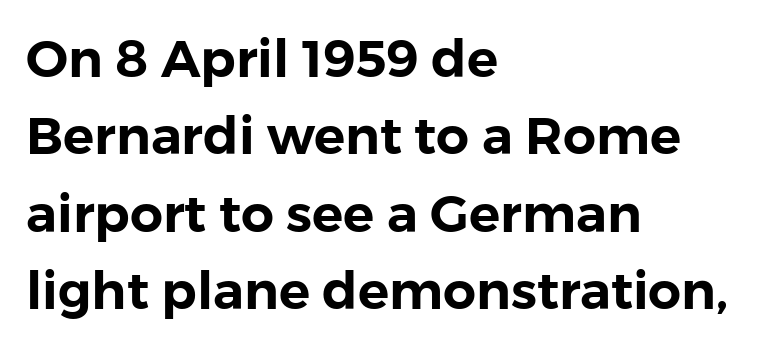
Q: Is the text italic (slanted)? A: No, it is upright.
Q: Is the typeface a serif or a sans-serif typeface? A: Sans-serif.
Q: Is the text underlined? A: No.
Q: How is the paragraph aligned? A: Left-aligned.
Q: Is the spacing between letters normal or unusually wide? A: Normal.
Q: Is the spacing between lines tight, normal or loose? A: Normal.
Q: Width (condensed, normal, or wide)? A: Normal.
Q: Stroke contrast? A: Low.
Q: x-height? A: Medium.
Q: Monospaced? A: No.
